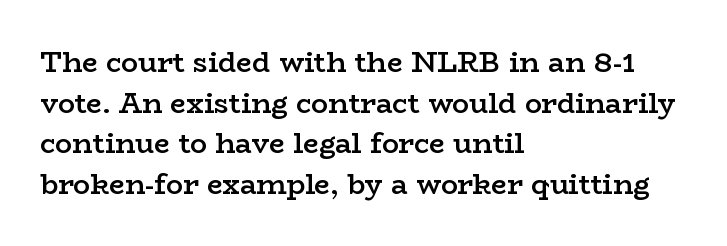
{"serif": "yes", "italic": "no", "bold": "semi", "weight": "semibold", "width": "wide", "stroke_contrast": "low", "x_height": "medium", "monospaced": "no", "underline": "no", "align": "left", "line_spacing": "normal", "line_spacing_ratio": 1.45, "letter_spacing": "normal", "letter_spacing_em": 0.0, "glyph_px": 28}
